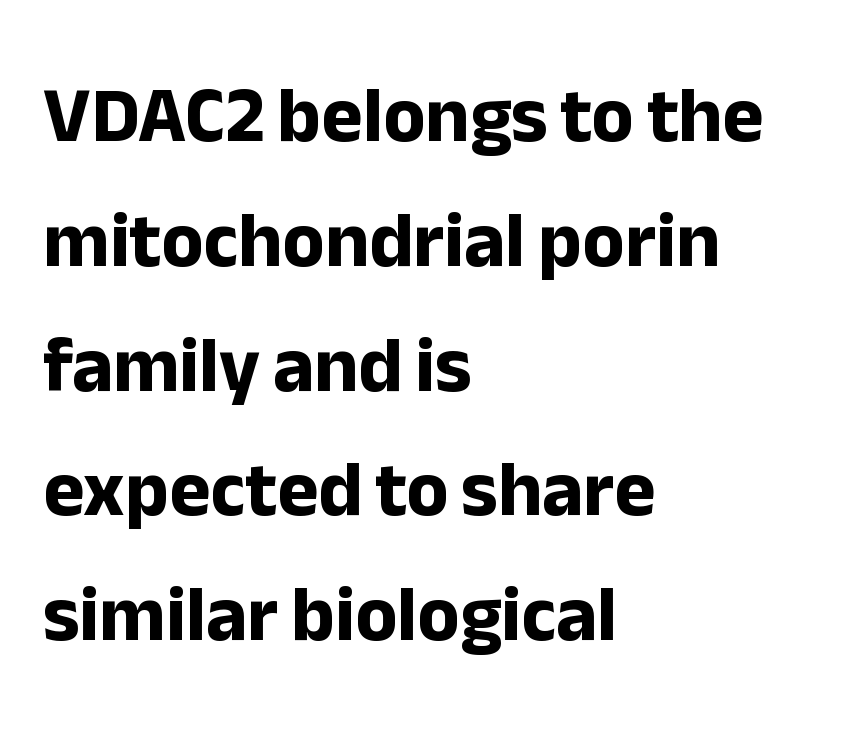
Q: Is the text bold? A: Yes.
Q: Is the text italic (slanted)? A: No, it is upright.
Q: Is the typeface a serif or a sans-serif typeface? A: Sans-serif.
Q: Is the text underlined? A: No.
Q: How is the paragraph aligned? A: Left-aligned.
Q: Is the spacing between letters normal or unusually wide? A: Normal.
Q: Is the spacing between lines tight, normal or loose? A: Normal.
Q: Width (condensed, normal, or wide)? A: Normal.
Q: Stroke contrast? A: Low.
Q: x-height? A: Medium.
Q: Monospaced? A: No.
